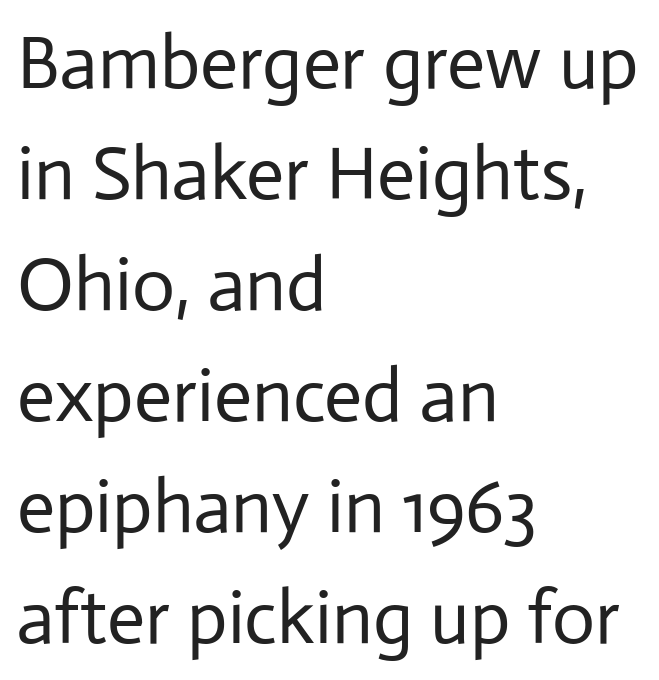
The image shows 75 px regular-weight sans-serif type, upright; set left-aligned, normal line spacing (1.48x), normal letter spacing, not underlined; low stroke contrast and a medium x-height.
